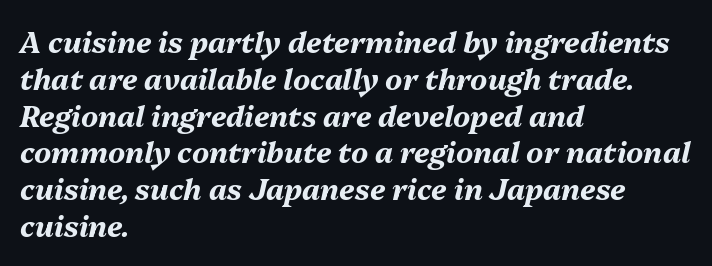
Q: Is the text bold? A: Yes.
Q: Is the text italic (slanted)? A: Yes, it leans right by about 13 degrees.
Q: Is the text underlined? A: No.
Q: How is the paragraph aligned? A: Left-aligned.
Q: Is the spacing between letters normal or unusually wide? A: Normal.
Q: Is the spacing between lines tight, normal or loose? A: Normal.
Q: Width (condensed, normal, or wide)? A: Normal.
Q: Stroke contrast? A: Medium.
Q: x-height? A: Medium.
Q: Monospaced? A: No.
